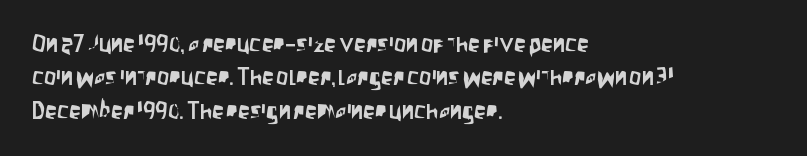
The image shows 24 px text type, upright; set left-aligned, normal line spacing (1.39x), normal letter spacing, not underlined.
